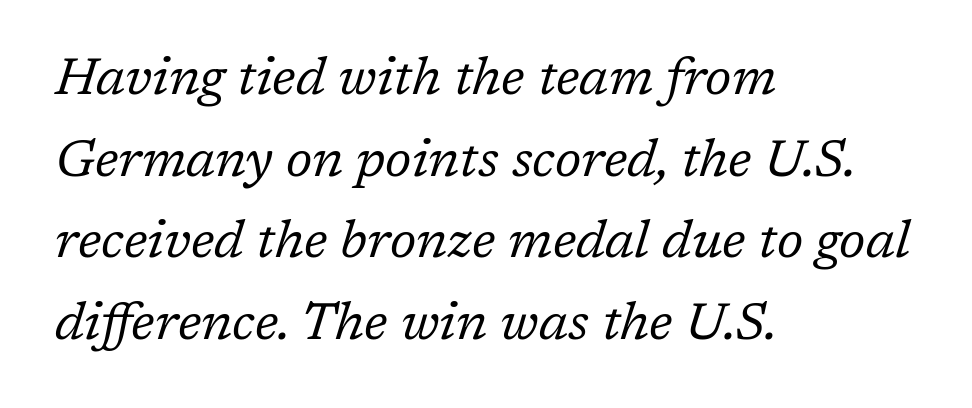
The image shows 52 px regular-weight serif type, italic (leaning right); set left-aligned, normal line spacing (1.57x), normal letter spacing, not underlined; low stroke contrast and a medium x-height.
